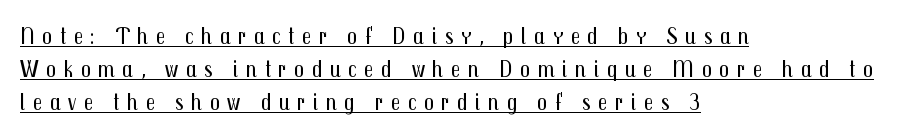
Weight: not bold — regular or lighter. Somebody hit Ctrl+U on this one — the words are underlined. Spacing between characters has been opened up far beyond the box default. Rendered with straight, roman letterforms.
